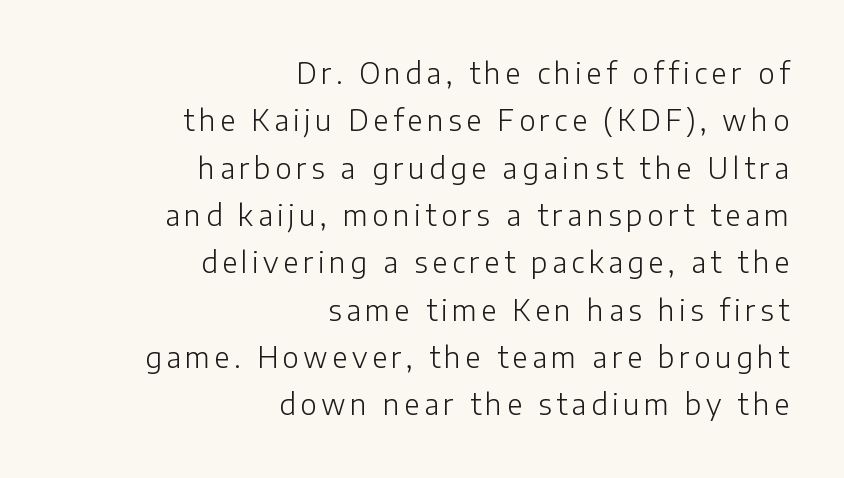
The image shows 28 px light sans-serif type, upright; set right-aligned, normal line spacing (1.69x), not underlined; low stroke contrast and a medium x-height.
